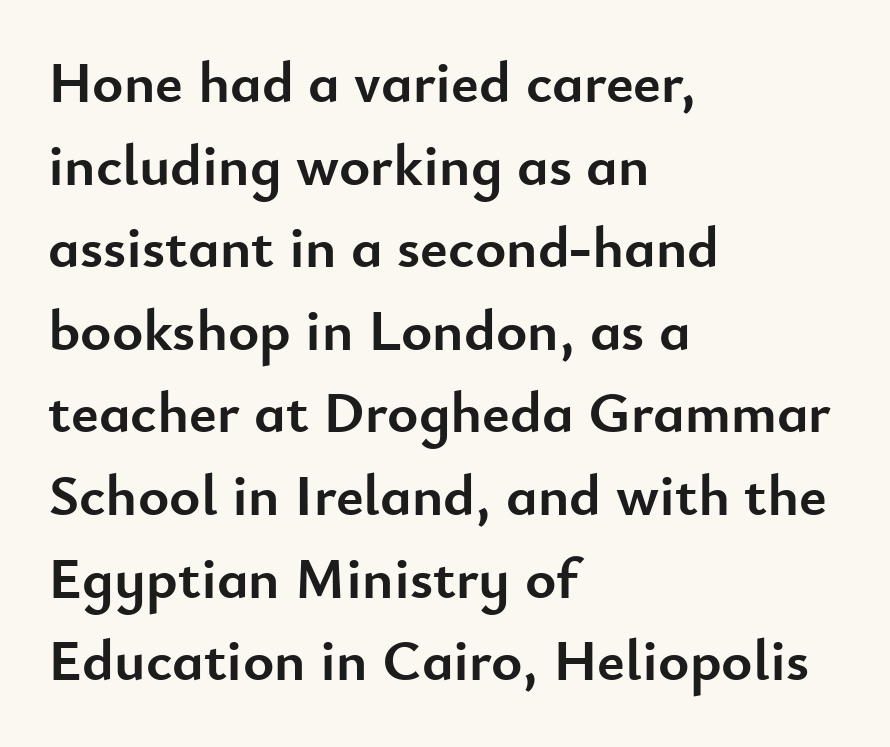
{"serif": "no", "italic": "no", "bold": "yes", "weight": "semibold", "width": "normal", "stroke_contrast": "low", "x_height": "small", "monospaced": "no", "underline": "no", "align": "left", "line_spacing": "normal", "line_spacing_ratio": 1.4, "letter_spacing": "normal", "letter_spacing_em": 0.0, "glyph_px": 59}
